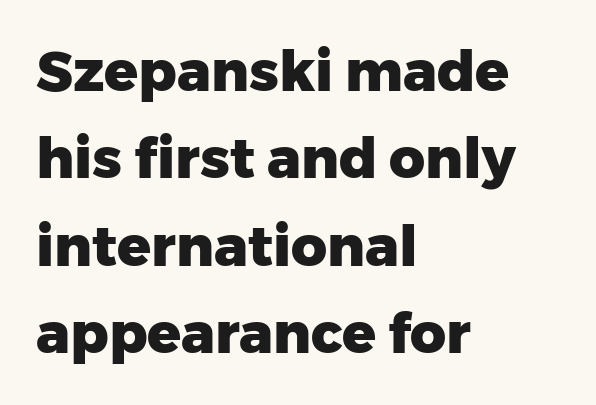
Q: Is the text bold? A: Yes.
Q: Is the text italic (slanted)? A: No, it is upright.
Q: Is the typeface a serif or a sans-serif typeface? A: Sans-serif.
Q: Is the text underlined? A: No.
Q: How is the paragraph aligned? A: Left-aligned.
Q: Is the spacing between letters normal or unusually wide? A: Normal.
Q: Is the spacing between lines tight, normal or loose? A: Normal.
Q: Width (condensed, normal, or wide)? A: Normal.
Q: Stroke contrast? A: Low.
Q: x-height? A: Medium.
Q: Monospaced? A: No.
